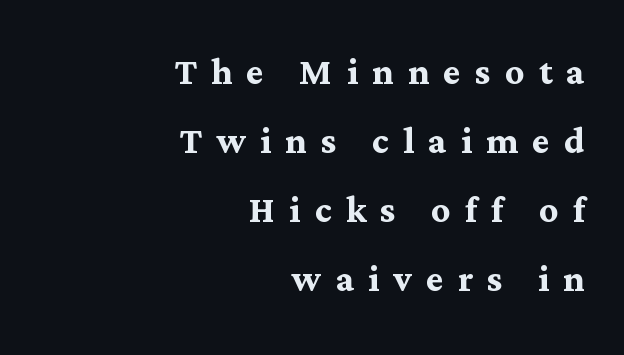
{"serif": "yes", "italic": "no", "bold": "yes", "weight": "semibold", "width": "normal", "stroke_contrast": "medium", "x_height": "medium", "monospaced": "no", "underline": "no", "align": "right", "line_spacing": "normal", "line_spacing_ratio": 1.47, "letter_spacing": "wide", "letter_spacing_em": 0.3, "glyph_px": 47}
